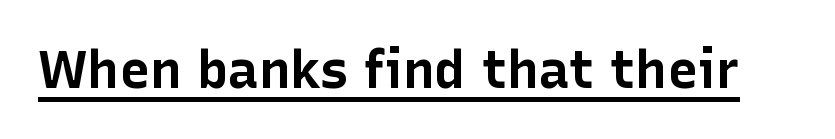
The image shows 52 px bold sans-serif type, upright; set normal letter spacing, underlined; low stroke contrast and a medium x-height.
